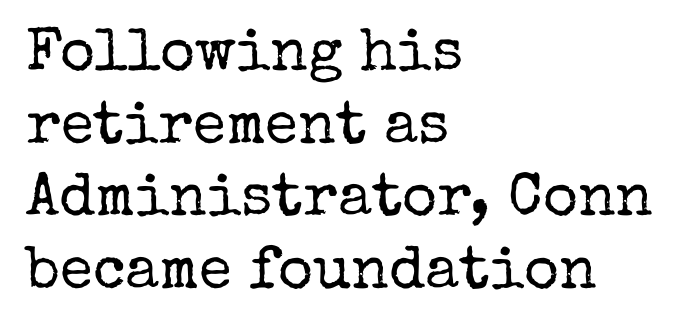
Q: Is the text bold? A: No.
Q: Is the text italic (slanted)? A: No, it is upright.
Q: Is the typeface a serif or a sans-serif typeface? A: Serif.
Q: Is the text underlined? A: No.
Q: How is the paragraph aligned? A: Left-aligned.
Q: Is the spacing between letters normal or unusually wide? A: Normal.
Q: Width (condensed, normal, or wide)? A: Normal.
Q: Stroke contrast? A: Low.
Q: x-height? A: Medium.
Q: Monospaced? A: No.
